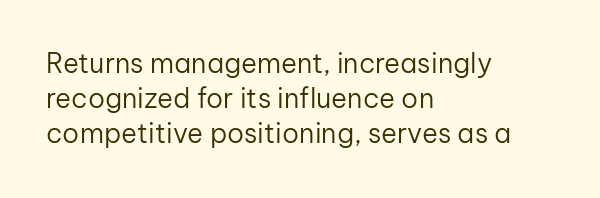
Style check: upright. Plain, unruled lines of type. The paragraph has a hard left edge and a soft right edge. This rendering leaves character spacing at its baseline value. A typesetter would call this leading conventional body-copy spacing. These glyphs show unthickened strokes, regular width or finer.
